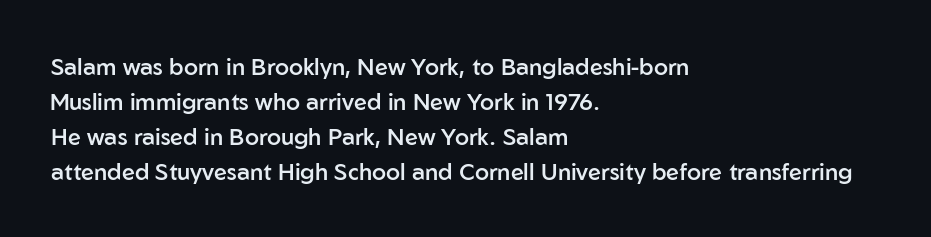
Teacher's note: observe the even left margin — that is flush-left alignment. The letters stand upright; this is a roman face. The string is rendered with underlining switched off. A somewhat darkened texture: the type is semibold rather than bold.
